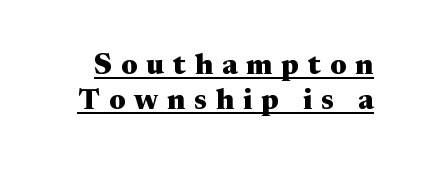
Q: Is the text bold? A: Yes.
Q: Is the text italic (slanted)? A: No, it is upright.
Q: Is the typeface a serif or a sans-serif typeface? A: Serif.
Q: Is the text underlined? A: Yes.
Q: Is the spacing between letters normal or unusually wide? A: Unusually wide.
Q: Width (condensed, normal, or wide)? A: Wide.
Q: Stroke contrast? A: Medium.
Q: x-height? A: Medium.
Q: Monospaced? A: No.
